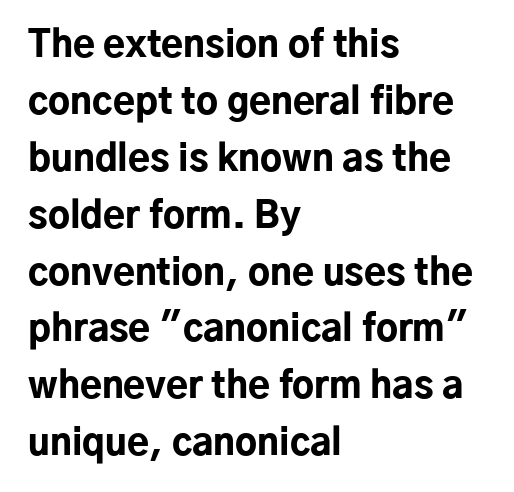
Q: Is the text bold? A: Yes.
Q: Is the text italic (slanted)? A: No, it is upright.
Q: Is the typeface a serif or a sans-serif typeface? A: Sans-serif.
Q: Is the text underlined? A: No.
Q: How is the paragraph aligned? A: Left-aligned.
Q: Is the spacing between letters normal or unusually wide? A: Normal.
Q: Is the spacing between lines tight, normal or loose? A: Normal.
Q: Width (condensed, normal, or wide)? A: Normal.
Q: Stroke contrast? A: Low.
Q: x-height? A: Medium.
Q: Monospaced? A: No.
